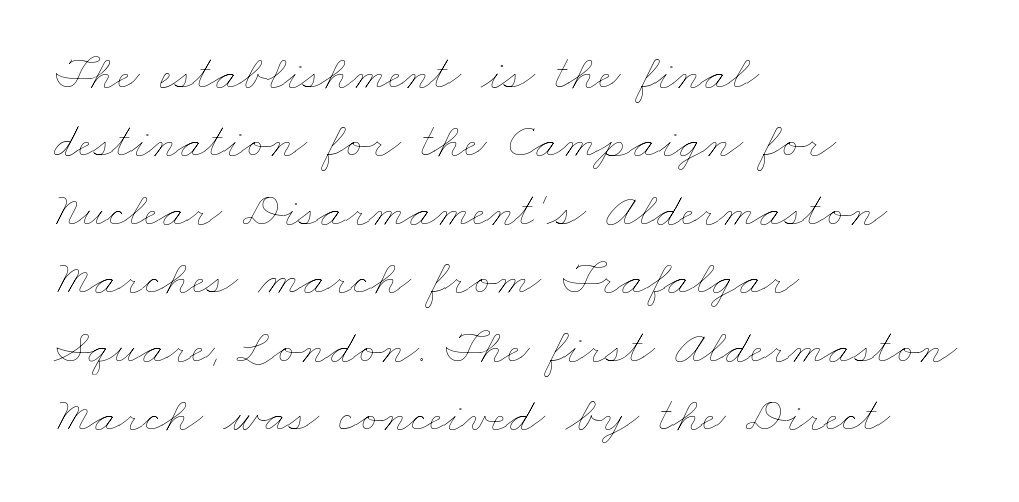
The image shows 50 px thin, wide type; set left-aligned, normal line spacing (1.37x), normal letter spacing, not underlined; low stroke contrast and a small x-height.
